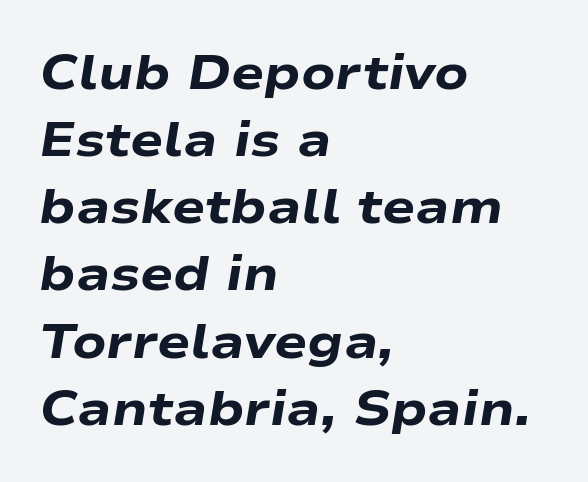
Q: Is the text bold? A: Yes.
Q: Is the text italic (slanted)? A: Yes, it leans right by about 9 degrees.
Q: Is the text underlined? A: No.
Q: How is the paragraph aligned? A: Left-aligned.
Q: Is the spacing between letters normal or unusually wide? A: Normal.
Q: Is the spacing between lines tight, normal or loose? A: Normal.
Q: Width (condensed, normal, or wide)? A: Wide.
Q: Stroke contrast? A: Low.
Q: x-height? A: Medium.
Q: Monospaced? A: No.
